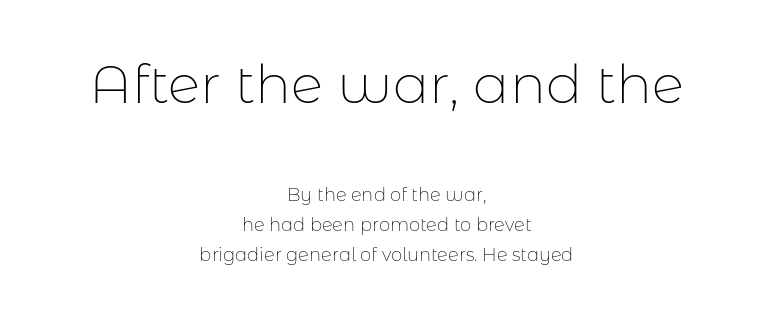
The image shows 54 px thin sans-serif type, upright; set centered, normal line spacing (1.66x), normal letter spacing, not underlined; the first (top) block is 3.0x larger; low stroke contrast and a medium x-height.
